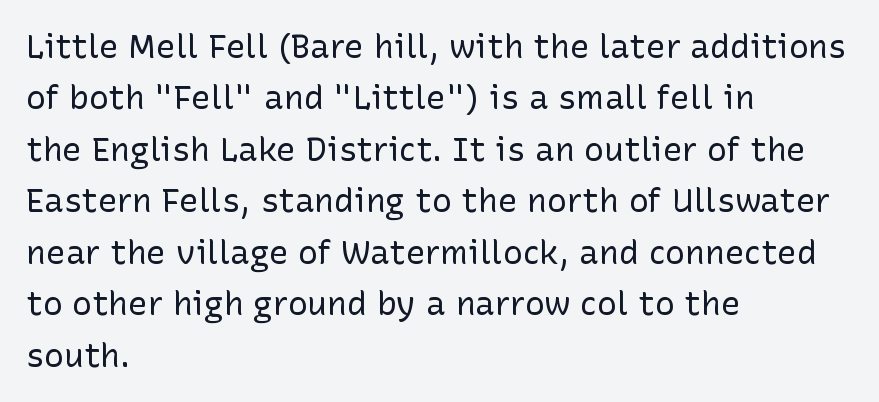
Posture: upright roman. Check under the words: just untouched page. No extra tracking has been applied to these lines. The space between consecutive lines is moderate.
